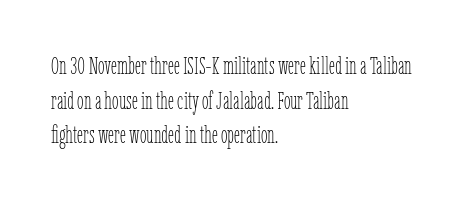
{"italic": "no", "bold": "no", "underline": "no", "align": "left", "line_spacing": "normal", "line_spacing_ratio": 1.44, "letter_spacing": "normal", "letter_spacing_em": 0.0, "glyph_px": 24}
